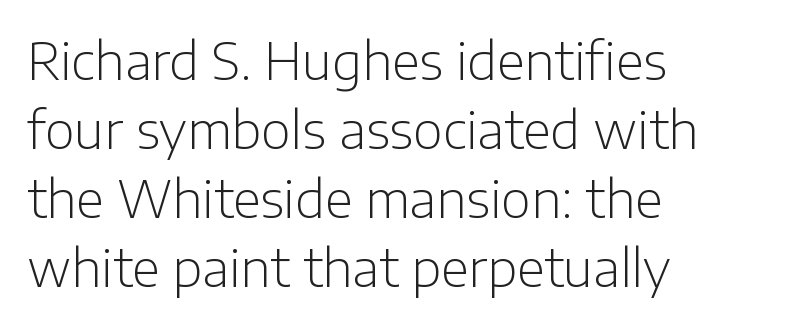
The image shows 51 px light sans-serif type, upright; set left-aligned, normal line spacing (1.35x), normal letter spacing, not underlined; low stroke contrast and a medium x-height.
